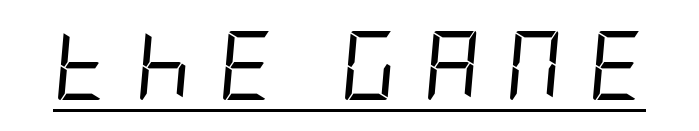
{"italic": "yes", "lean": "right", "slant_degrees": 5, "bold": "no", "weight": "regular", "width": "condensed", "stroke_contrast": "low", "x_height": "large", "underline": "yes", "letter_spacing": "wide", "letter_spacing_em": 0.38, "glyph_px": 69}
